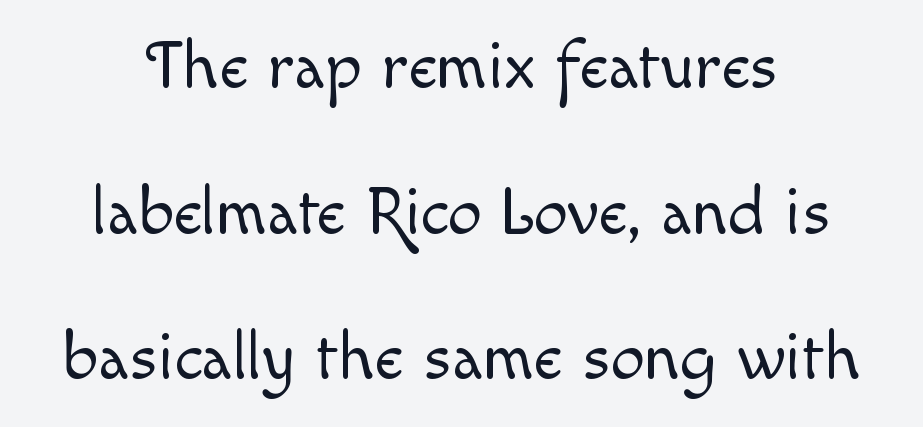
The image shows 68 px light type, upright; set centered, loose line spacing (2.14x), normal letter spacing, not underlined; a small x-height.
